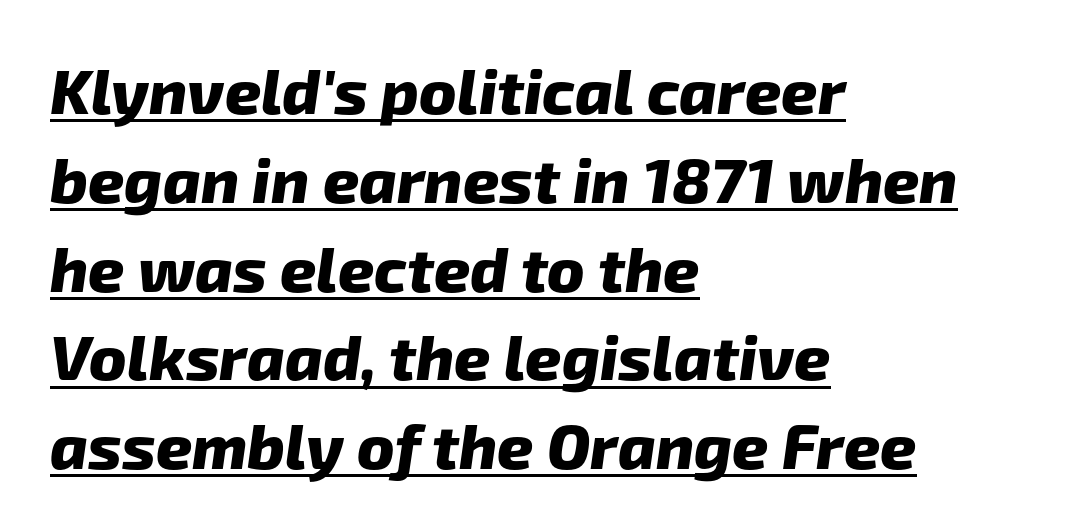
How would I describe the line gaps? Plain and ordinary. The string is rendered with underlining switched on. The text block is weighted toward the left margin, trailing off unevenly rightward. You'd pick this weight for a headline — it's a proper bold. Is the letter spacing exaggerated? No — it looks like the ordinary default. The passage shown is typed in a proportional face where columns would drift.
